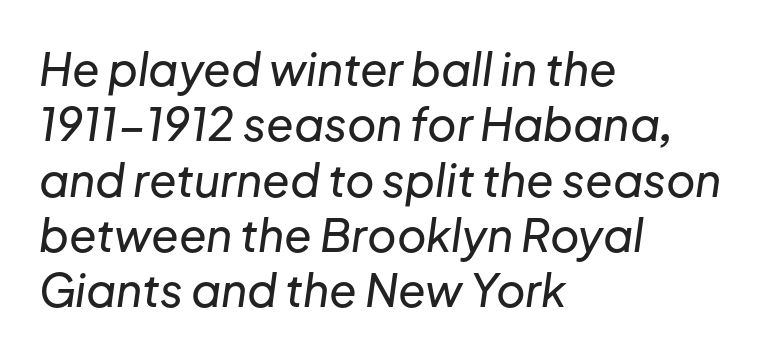
Q: Is the text italic (slanted)? A: Yes, it leans right by about 8 degrees.
Q: Is the text underlined? A: No.
Q: How is the paragraph aligned? A: Left-aligned.
Q: Is the spacing between letters normal or unusually wide? A: Normal.
Q: Width (condensed, normal, or wide)? A: Normal.
Q: Stroke contrast? A: Low.
Q: x-height? A: Medium.
Q: Monospaced? A: No.
